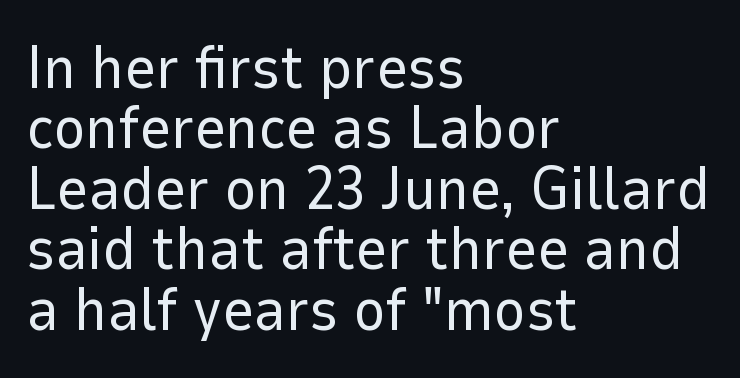
Q: Is the text bold? A: No.
Q: Is the text italic (slanted)? A: No, it is upright.
Q: Is the typeface a serif or a sans-serif typeface? A: Sans-serif.
Q: Is the text underlined? A: No.
Q: How is the paragraph aligned? A: Left-aligned.
Q: Is the spacing between letters normal or unusually wide? A: Normal.
Q: Is the spacing between lines tight, normal or loose? A: Tight.
Q: Width (condensed, normal, or wide)? A: Normal.
Q: Stroke contrast? A: Low.
Q: x-height? A: Medium.
Q: Monospaced? A: No.
